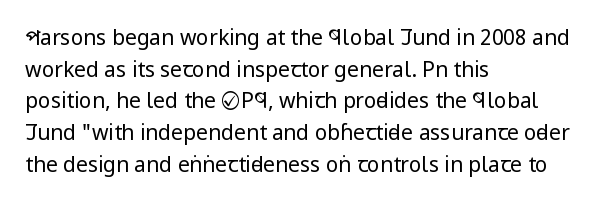
{"italic": "no", "bold": "no", "underline": "no", "align": "left", "line_spacing": "normal", "line_spacing_ratio": 1.51, "letter_spacing": "normal", "letter_spacing_em": 0.0, "glyph_px": 21}
